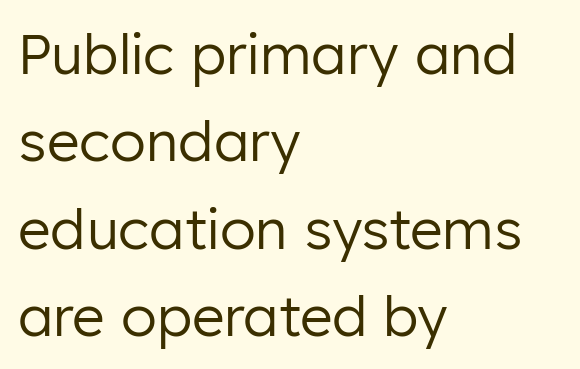
The image shows 56 px regular-weight sans-serif type, upright; set left-aligned, normal line spacing (1.56x), normal letter spacing, not underlined; low stroke contrast and a medium x-height.
